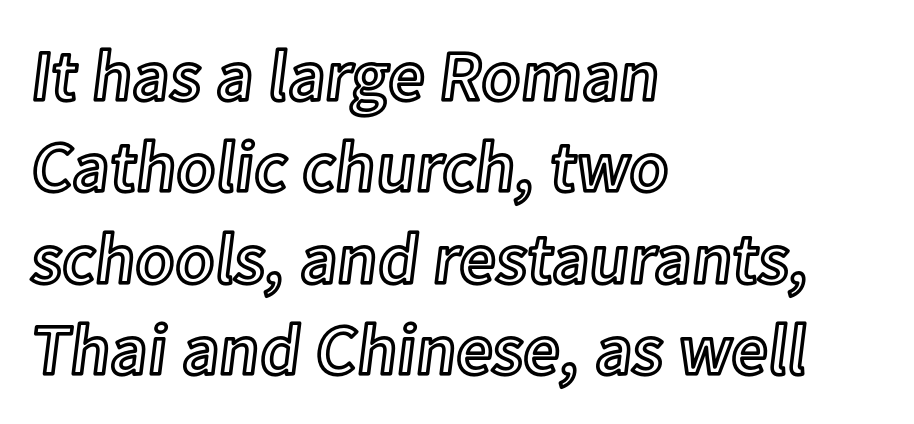
Q: Is the text italic (slanted)? A: Yes.
Q: Is the text underlined? A: No.
Q: How is the paragraph aligned? A: Left-aligned.
Q: Is the spacing between letters normal or unusually wide? A: Normal.
Q: Is the spacing between lines tight, normal or loose? A: Normal.
Q: Width (condensed, normal, or wide)? A: Normal.
Q: x-height? A: Medium.
Q: Monospaced? A: No.
